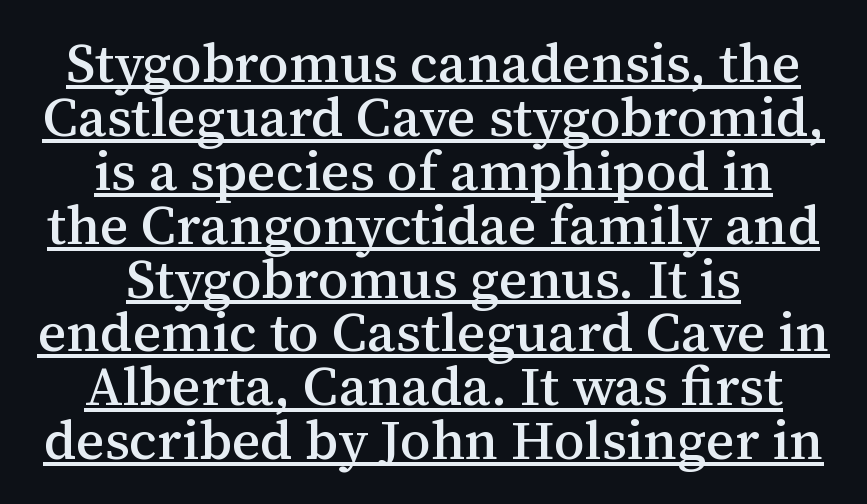
The image shows 55 px serif type, upright; set centered, tight line spacing (0.98x), normal letter spacing, underlined; medium stroke contrast and a medium x-height.
